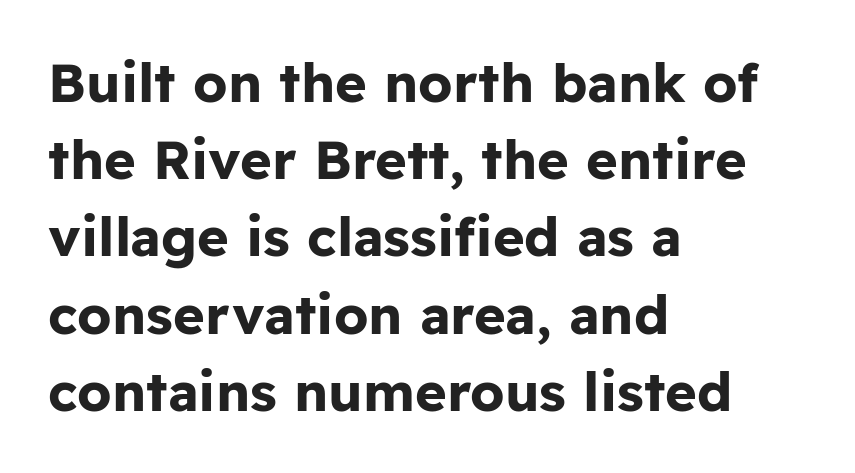
{"serif": "no", "italic": "no", "bold": "yes", "weight": "bold", "width": "normal", "stroke_contrast": "low", "x_height": "medium", "monospaced": "no", "underline": "no", "align": "left", "line_spacing": "normal", "line_spacing_ratio": 1.43, "letter_spacing": "normal", "letter_spacing_em": 0.0, "glyph_px": 54}
